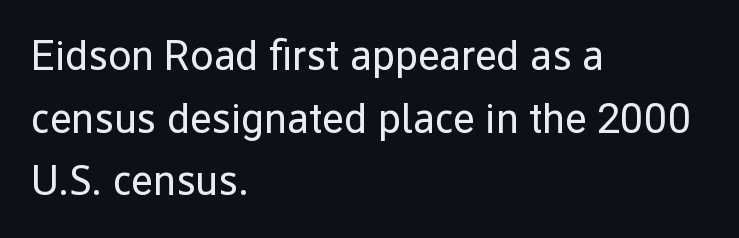
Q: Is the text bold? A: No.
Q: Is the text italic (slanted)? A: No, it is upright.
Q: Is the typeface a serif or a sans-serif typeface? A: Sans-serif.
Q: Is the text underlined? A: No.
Q: How is the paragraph aligned? A: Left-aligned.
Q: Is the spacing between letters normal or unusually wide? A: Normal.
Q: Is the spacing between lines tight, normal or loose? A: Normal.
Q: Width (condensed, normal, or wide)? A: Normal.
Q: Stroke contrast? A: Low.
Q: x-height? A: Medium.
Q: Monospaced? A: No.
